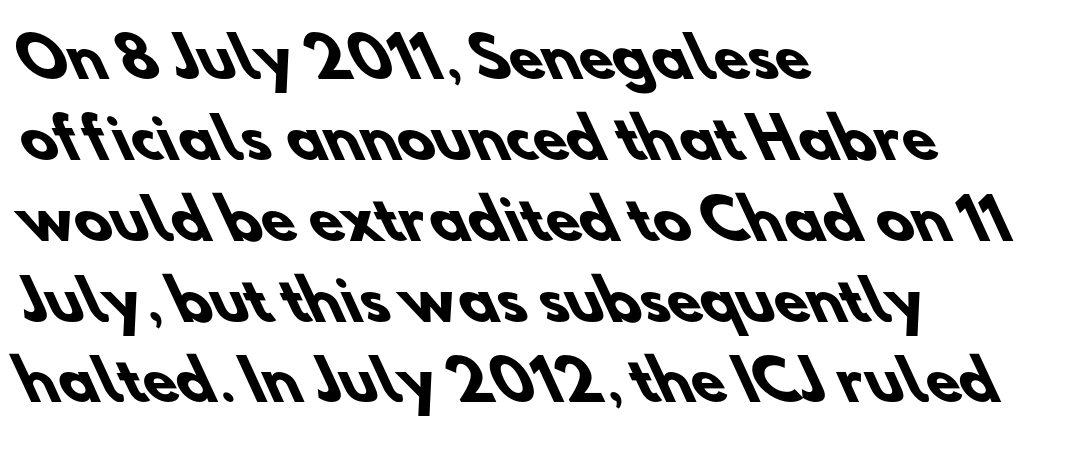
Are there feet on the stems? There aren't — it's a sans. What weight is shown? A full bold with thick strokes. There is no visible air inserted between adjacent glyphs. Line beginnings align vertically; line endings do not. The passage shown is typed in a proportional face where columns would drift.
